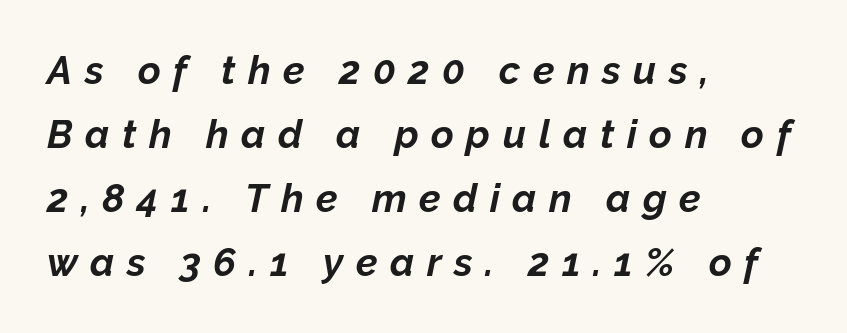
Q: Is the text bold? A: Yes.
Q: Is the text italic (slanted)? A: Yes, it leans right by about 12 degrees.
Q: Is the text underlined? A: No.
Q: How is the paragraph aligned? A: Left-aligned.
Q: Is the spacing between letters normal or unusually wide? A: Unusually wide.
Q: Is the spacing between lines tight, normal or loose? A: Normal.
Q: Width (condensed, normal, or wide)? A: Normal.
Q: Stroke contrast? A: Low.
Q: x-height? A: Medium.
Q: Monospaced? A: No.
